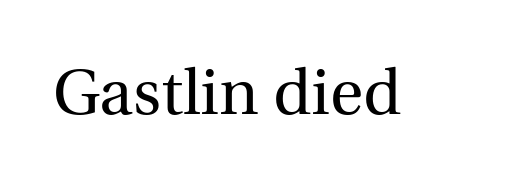
{"serif": "yes", "italic": "no", "bold": "no", "weight": "regular", "width": "normal", "x_height": "medium", "monospaced": "no", "underline": "no", "letter_spacing": "normal", "letter_spacing_em": 0.0, "glyph_px": 64}
